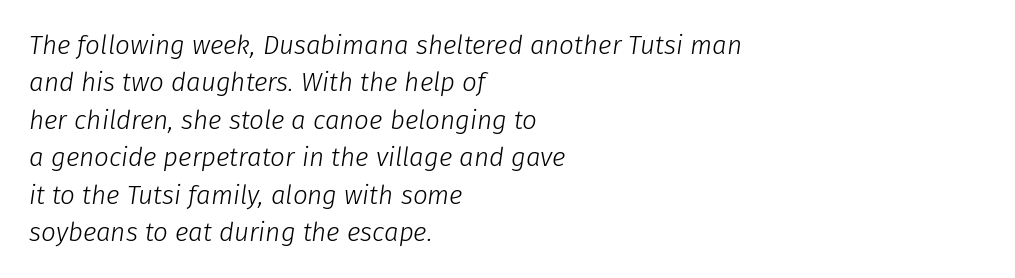
The image shows 26 px text type, italic (leaning right); set left-aligned, normal line spacing (1.44x), normal letter spacing, not underlined.
